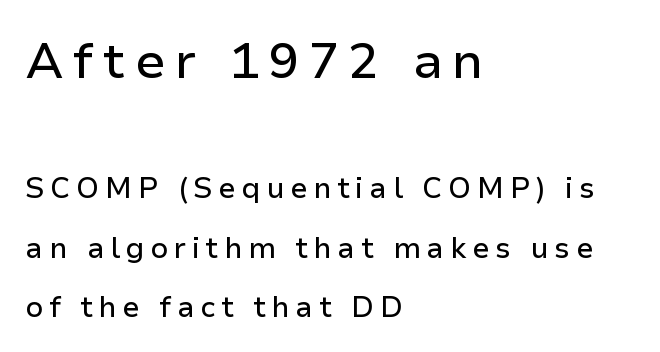
{"serif": "no", "italic": "no", "width": "normal", "stroke_contrast": "low", "x_height": "medium", "monospaced": "no", "underline": "no", "align": "left", "line_spacing": "loose", "line_spacing_ratio": 2.05, "larger_block": "first", "size_ratio": 1.72, "glyph_px": 50}
